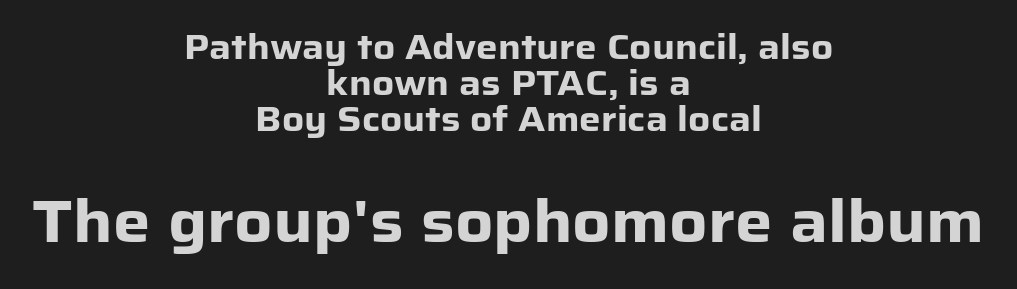
The image shows 59 px heavy sans-serif type, upright; set centered, tight line spacing (1.06x), normal letter spacing, not underlined; the second (bottom) block is 1.74x larger; low stroke contrast and a medium x-height.
